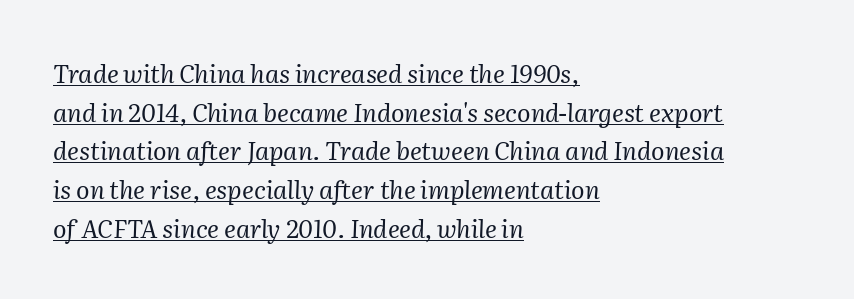
Q: Is the text bold? A: No.
Q: Is the text italic (slanted)? A: Yes, it leans right by about 2 degrees.
Q: Is the text underlined? A: Yes.
Q: How is the paragraph aligned? A: Left-aligned.
Q: Is the spacing between letters normal or unusually wide? A: Normal.
Q: Is the spacing between lines tight, normal or loose? A: Normal.
